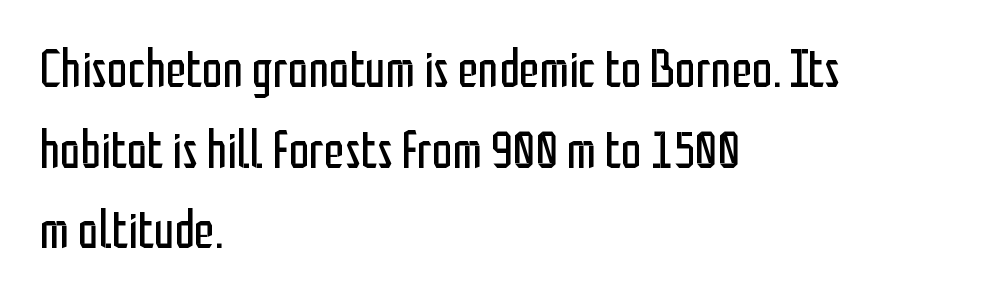
The letters look calm and open, with moderate or lighter stems. The lines in this sample share a left origin and differ only in where they stop. Rows of type keep a routine distance in the vertical direction. A sans-serif font was chosen for this passage.
